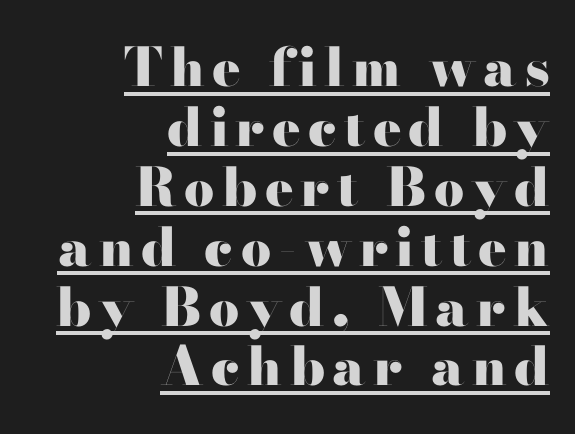
Plenty of ink on the page — the face is bold. You could not count columns in this text — the font is proportionally spaced. Like a heading marked for emphasis, these lines bear an underscore. This rendering uses right alignment, leaving the left contour irregular.
